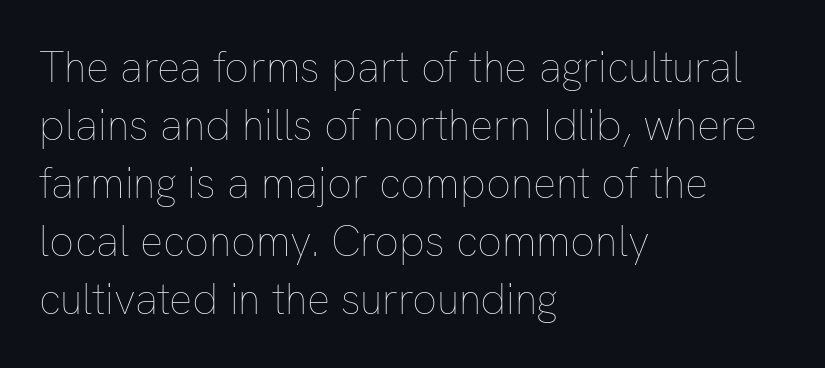
The image shows 43 px thin type, upright; set left-aligned, normal line spacing (1.35x), normal letter spacing, not underlined; low stroke contrast and a medium x-height.
